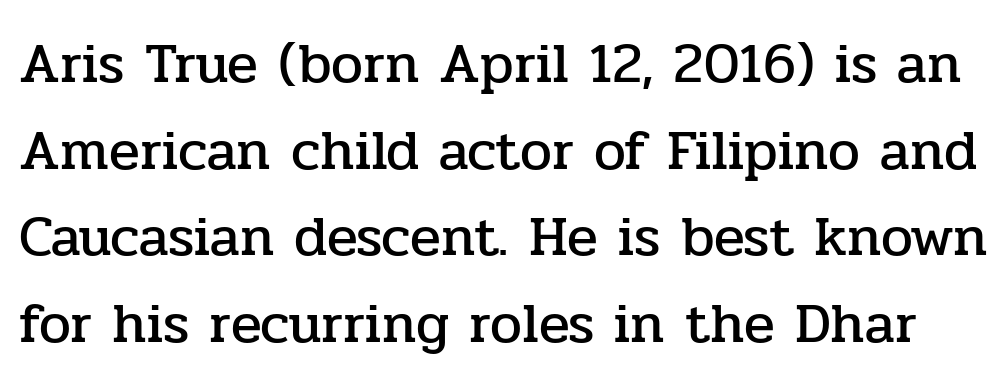
The image shows 57 px serif type, upright; set normal line spacing (1.52x), normal letter spacing, not underlined; low stroke contrast and a medium x-height.
